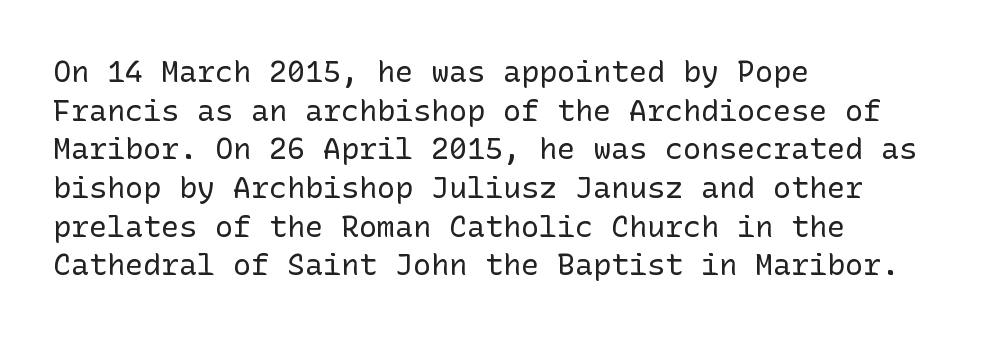
Q: Is the text bold? A: No.
Q: Is the text italic (slanted)? A: No, it is upright.
Q: Is the typeface a serif or a sans-serif typeface? A: Sans-serif.
Q: Is the text underlined? A: No.
Q: How is the paragraph aligned? A: Left-aligned.
Q: Is the spacing between letters normal or unusually wide? A: Normal.
Q: Is the spacing between lines tight, normal or loose? A: Normal.
Q: Width (condensed, normal, or wide)? A: Normal.
Q: Stroke contrast? A: Low.
Q: x-height? A: Medium.
